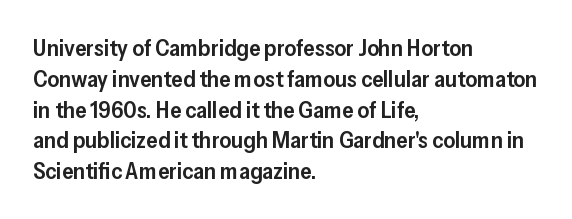
Whoever set this chose a conventional vertical rhythm. There is no visible air inserted between adjacent glyphs. Where is the straight margin? On the left. Type without underlining. The specimen reads as upright at a glance. The typesetting leans somewhat heavy: a semibold.
